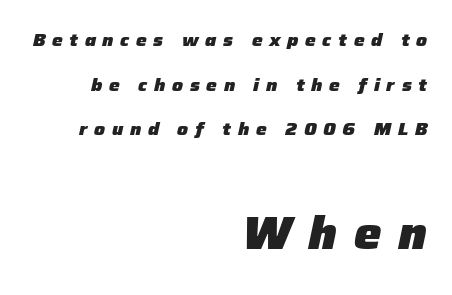
The face used here is proportionally spaced, like ordinary book or web type. Horizontal alignment here is rightward, an uncommon choice for prose. Scale increases going downward across the two blocks. You'd pick this weight for a headline — it's a proper bold. The space between consecutive lines is lavish.
